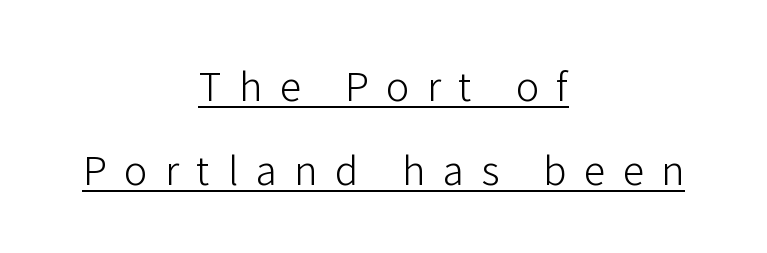
The space between consecutive lines is lavish. Short note: letters widely spaced. These characters rest on top of a visible drawn line. Serif or sans? Sans — the stroke terminals are bare. These lines are rendered in a variable-pitch font.
